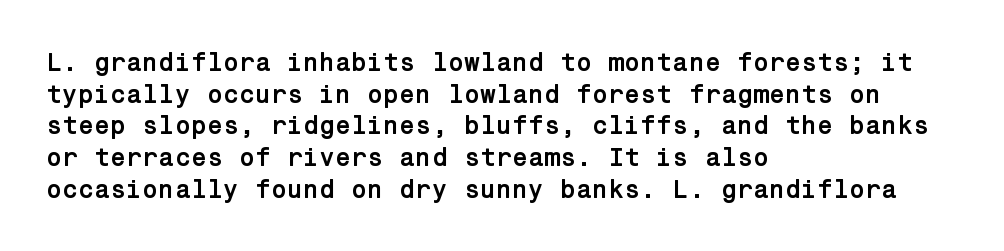
I'd describe the lettering as bold — thick and assertive. Words appear dense and cohesive because spacing is normal. Reading down the block, your eye returns to a fixed left position each line. The lettering holds an erect, upright posture throughout. Descender tails drop into unmarked territory.
